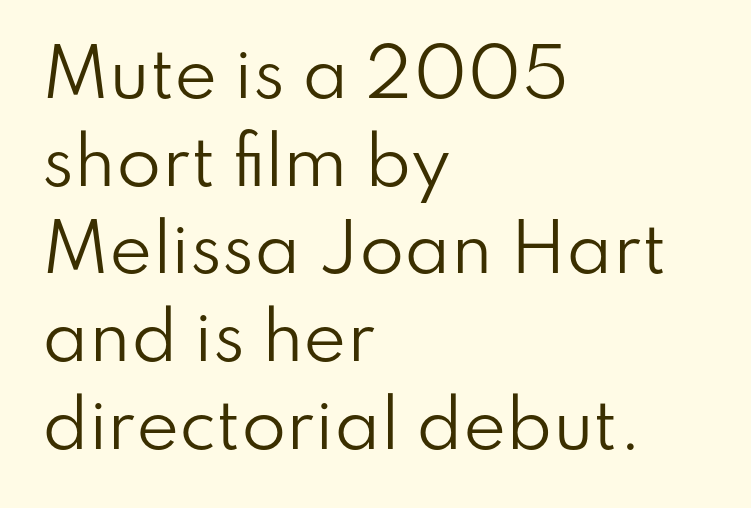
The cut favours lightness, reaching ordinary text weight at its darkest. The lettering holds an erect, upright posture throughout. This rendering leaves character spacing at its baseline value. The string is rendered with underlining switched off.
